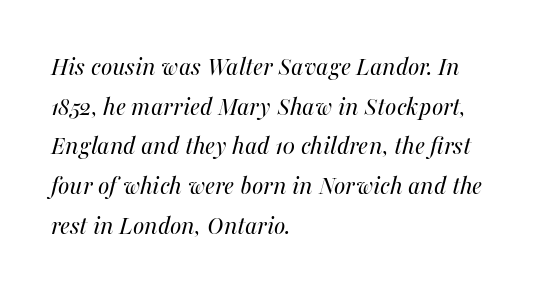
The face used here has a pronounced slope to its letters. The setting favours the left margin, as ordinary paragraphs usually do. Summary of weight: not heavy and not bold. Only glyphs here, with clear space below each row. Look at the tracking — it's just the regular setting, nothing added. Leading matches the norm, producing a regular column.
